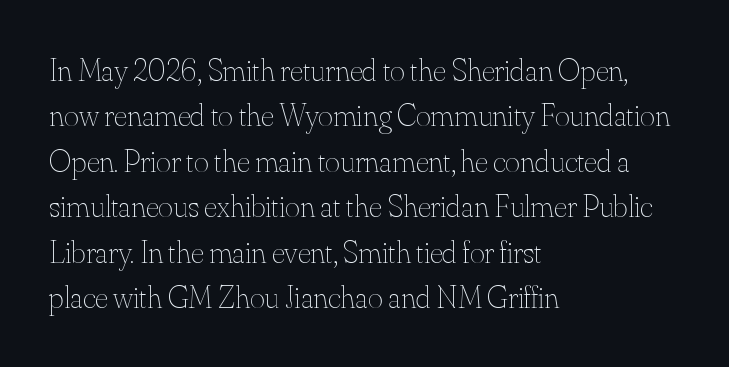
The image shows 32 px thin type, upright; set left-aligned, normal line spacing (1.42x), normal letter spacing, not underlined; medium stroke contrast and a small x-height.
